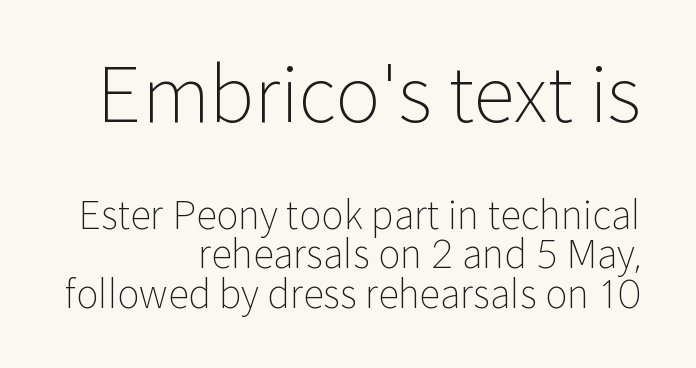
The image shows 76 px light sans-serif type, upright; set right-aligned, tight line spacing (1.04x), normal letter spacing, not underlined; the first (top) block is 2.0x larger; low stroke contrast and a medium x-height.
